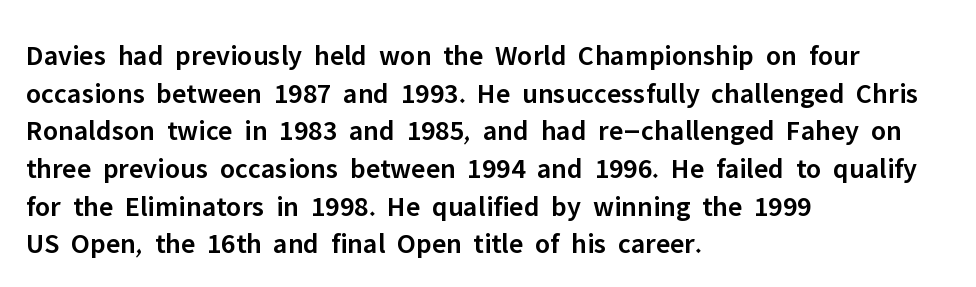
{"serif": "no", "italic": "no", "bold": "semi", "weight": "semibold", "width": "normal", "stroke_contrast": "low", "x_height": "medium", "monospaced": "no", "underline": "no", "align": "left", "line_spacing": "normal", "line_spacing_ratio": 1.3, "letter_spacing": "normal", "letter_spacing_em": 0.0, "glyph_px": 29}
